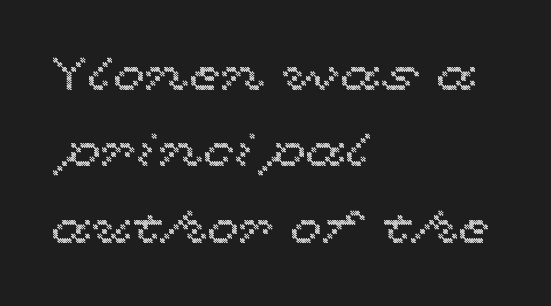
The image shows 46 px wide type; set left-aligned, normal line spacing (1.66x), normal letter spacing, not underlined; a medium x-height.
